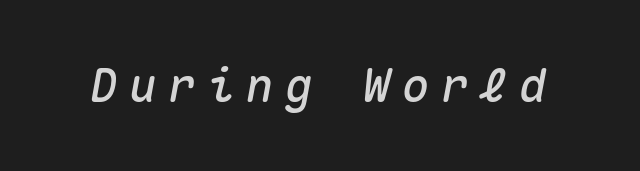
Nobody drew a line under any word here. The rendering uses typewriter-style spacing with identical character cells. Here the glyphs are tracked loosely, breaking word shapes into spaced letters. Every character sits at an angle, as italics do.
